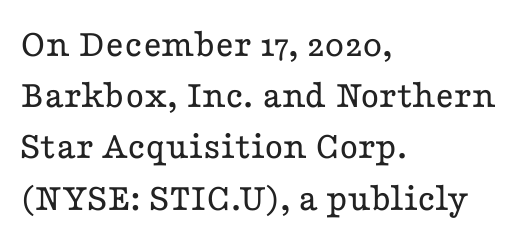
Q: Is the text bold? A: No.
Q: Is the text italic (slanted)? A: No, it is upright.
Q: Is the typeface a serif or a sans-serif typeface? A: Serif.
Q: Is the text underlined? A: No.
Q: How is the paragraph aligned? A: Left-aligned.
Q: Is the spacing between letters normal or unusually wide? A: Normal.
Q: Is the spacing between lines tight, normal or loose? A: Normal.
Q: Width (condensed, normal, or wide)? A: Wide.
Q: Stroke contrast? A: Low.
Q: x-height? A: Medium.
Q: Monospaced? A: No.
